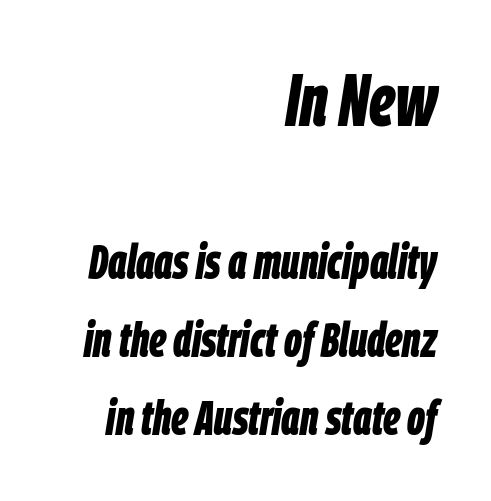
Q: Is the text bold? A: Yes.
Q: Is the text italic (slanted)? A: Yes, it leans right by about 9 degrees.
Q: Is the text underlined? A: No.
Q: How is the paragraph aligned? A: Right-aligned.
Q: Is the spacing between letters normal or unusually wide? A: Normal.
Q: Is the spacing between lines tight, normal or loose? A: Normal.
Q: Which block of text is set in a larger size, the first (top) or the second (bottom)? A: The first (top) one.
Q: Width (condensed, normal, or wide)? A: Condensed.
Q: Stroke contrast? A: Low.
Q: x-height? A: Large.
Q: Monospaced? A: No.
